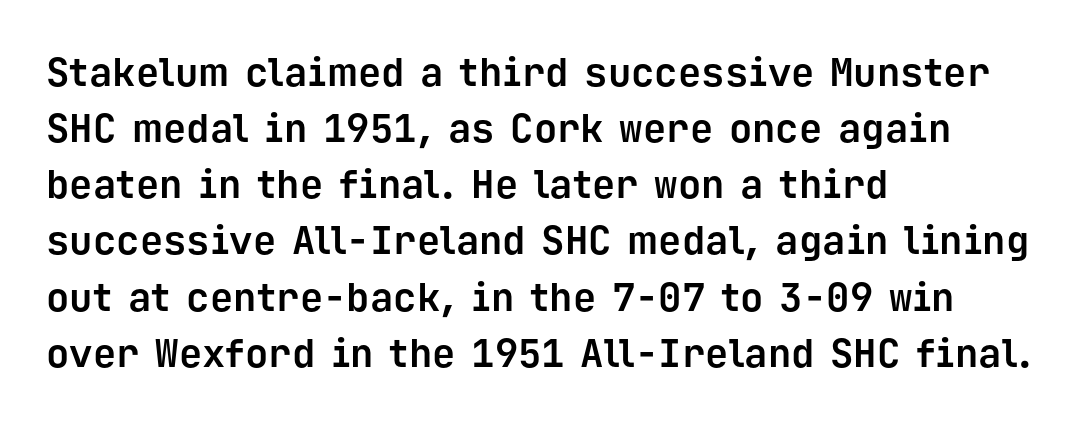
Q: Is the text bold? A: Yes.
Q: Is the text italic (slanted)? A: No, it is upright.
Q: Is the typeface a serif or a sans-serif typeface? A: Sans-serif.
Q: Is the text underlined? A: No.
Q: How is the paragraph aligned? A: Left-aligned.
Q: Is the spacing between letters normal or unusually wide? A: Normal.
Q: Is the spacing between lines tight, normal or loose? A: Normal.
Q: Width (condensed, normal, or wide)? A: Normal.
Q: Stroke contrast? A: Low.
Q: x-height? A: Medium.
Q: Monospaced? A: Yes.
